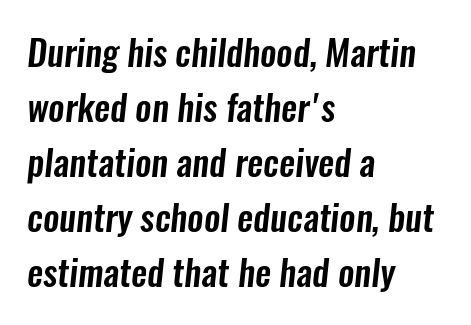
{"serif": "no", "width": "condensed", "stroke_contrast": "low", "x_height": "medium", "monospaced": "no", "underline": "no", "align": "left", "line_spacing": "normal", "line_spacing_ratio": 1.53, "letter_spacing": "normal", "letter_spacing_em": 0.0, "glyph_px": 36}
